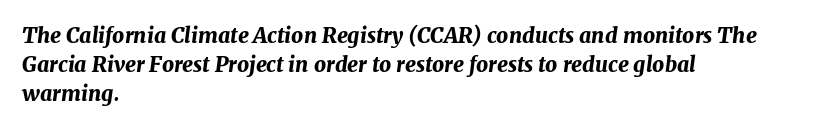
Q: Is the text bold? A: Yes.
Q: Is the text italic (slanted)? A: Yes, it leans right by about 7 degrees.
Q: Is the text underlined? A: No.
Q: How is the paragraph aligned? A: Left-aligned.
Q: Is the spacing between letters normal or unusually wide? A: Normal.
Q: Is the spacing between lines tight, normal or loose? A: Normal.
